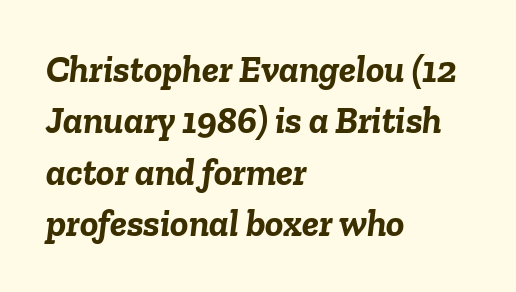
The image shows 38 px semibold type, italic (leaning right); set left-aligned, normal line spacing (1.35x), normal letter spacing, not underlined; low stroke contrast and a medium x-height.
